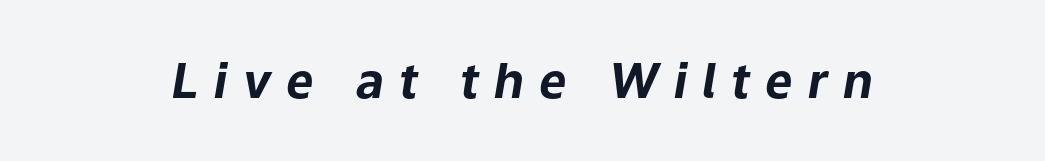
Q: Is the text bold? A: Yes.
Q: Is the text italic (slanted)? A: Yes, it leans right by about 9 degrees.
Q: Is the text underlined? A: No.
Q: How is the paragraph aligned? A: Centered.
Q: Is the spacing between letters normal or unusually wide? A: Unusually wide.
Q: Width (condensed, normal, or wide)? A: Normal.
Q: Stroke contrast? A: Low.
Q: x-height? A: Medium.
Q: Monospaced? A: No.
